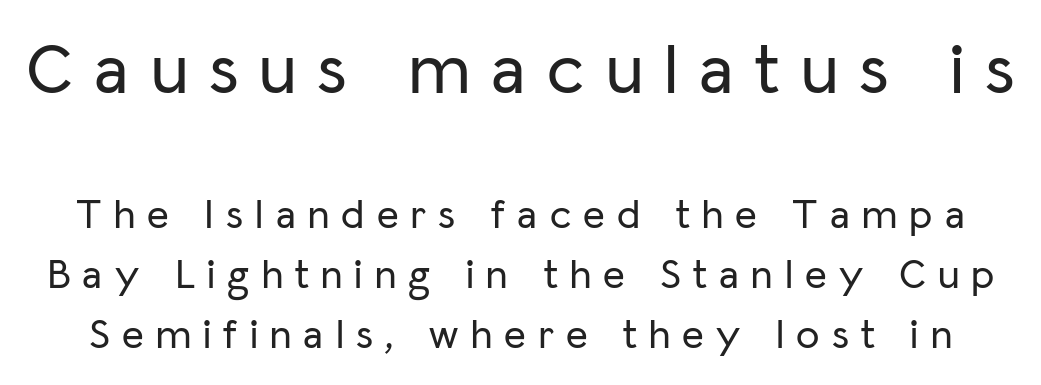
{"serif": "no", "italic": "no", "width": "normal", "stroke_contrast": "low", "x_height": "medium", "monospaced": "no", "underline": "no", "line_spacing": "normal", "line_spacing_ratio": 1.43, "letter_spacing": "wide", "letter_spacing_em": 0.29, "larger_block": "first", "size_ratio": 1.74, "glyph_px": 73}
